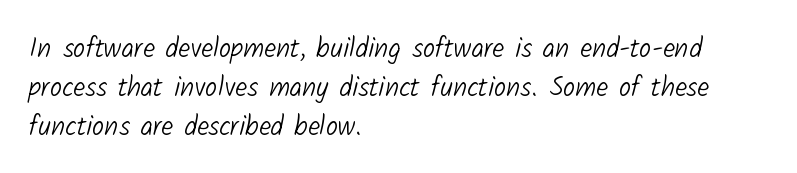
Q: Is the text bold? A: No.
Q: Is the text underlined? A: No.
Q: How is the paragraph aligned? A: Left-aligned.
Q: Is the spacing between letters normal or unusually wide? A: Normal.
Q: Is the spacing between lines tight, normal or loose? A: Normal.
